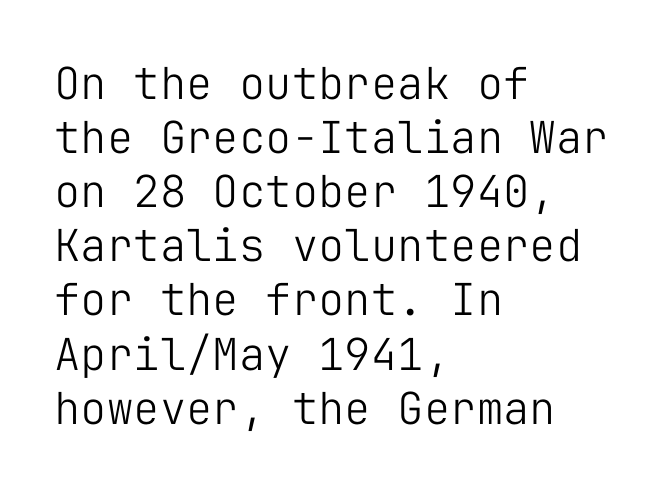
{"serif": "no", "italic": "no", "bold": "no", "weight": "light", "width": "normal", "stroke_contrast": "low", "x_height": "medium", "monospaced": "yes", "underline": "no", "align": "left", "line_spacing_ratio": 1.23, "letter_spacing": "normal", "letter_spacing_em": 0.0, "glyph_px": 44}
